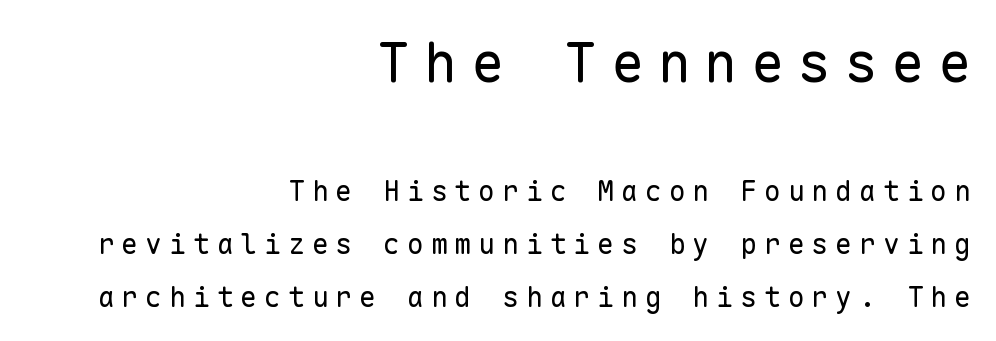
Q: Is the text bold? A: No.
Q: Is the text italic (slanted)? A: No, it is upright.
Q: Is the typeface a serif or a sans-serif typeface? A: Sans-serif.
Q: Is the text underlined? A: No.
Q: How is the paragraph aligned? A: Right-aligned.
Q: Is the spacing between letters normal or unusually wide? A: Unusually wide.
Q: Which block of text is set in a larger size, the first (top) or the second (bottom)? A: The first (top) one.
Q: Width (condensed, normal, or wide)? A: Normal.
Q: Stroke contrast? A: Low.
Q: x-height? A: Medium.
Q: Monospaced? A: Yes.
